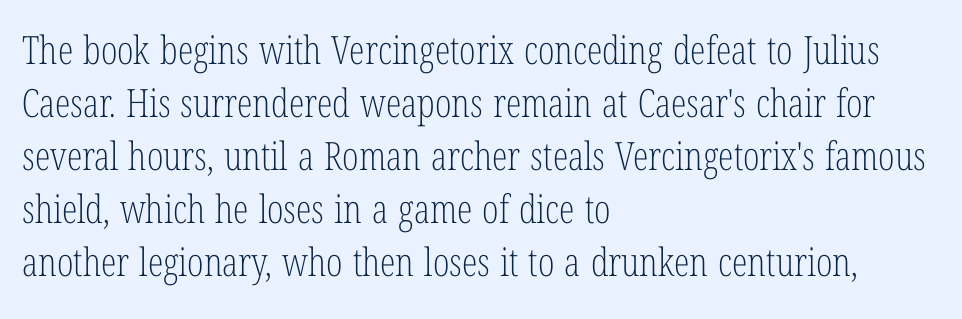
Q: Is the text bold? A: No.
Q: Is the text italic (slanted)? A: No, it is upright.
Q: Is the typeface a serif or a sans-serif typeface? A: Serif.
Q: Is the text underlined? A: No.
Q: How is the paragraph aligned? A: Left-aligned.
Q: Is the spacing between letters normal or unusually wide? A: Normal.
Q: Is the spacing between lines tight, normal or loose? A: Normal.
Q: Width (condensed, normal, or wide)? A: Condensed.
Q: Stroke contrast? A: Low.
Q: x-height? A: Medium.
Q: Monospaced? A: No.
